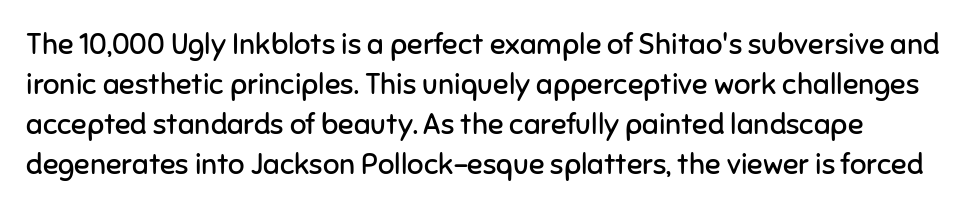
Q: Is the text bold? A: No.
Q: Is the text italic (slanted)? A: No, it is upright.
Q: Is the typeface a serif or a sans-serif typeface? A: Sans-serif.
Q: Is the text underlined? A: No.
Q: Is the spacing between letters normal or unusually wide? A: Normal.
Q: Is the spacing between lines tight, normal or loose? A: Normal.
Q: Width (condensed, normal, or wide)? A: Normal.
Q: Stroke contrast? A: Low.
Q: x-height? A: Medium.
Q: Monospaced? A: No.
